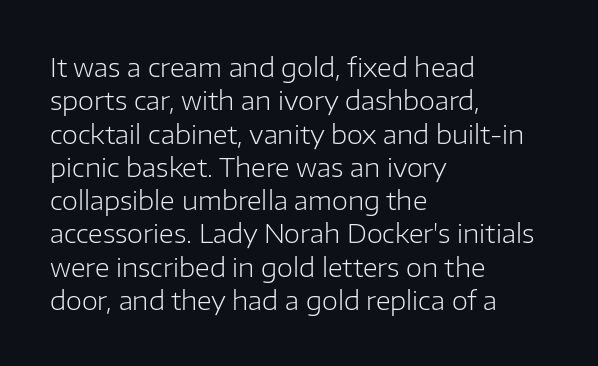
Q: Is the text bold? A: No.
Q: Is the text italic (slanted)? A: No, it is upright.
Q: Is the text underlined? A: No.
Q: How is the paragraph aligned? A: Left-aligned.
Q: Is the spacing between letters normal or unusually wide? A: Normal.
Q: Is the spacing between lines tight, normal or loose? A: Normal.
